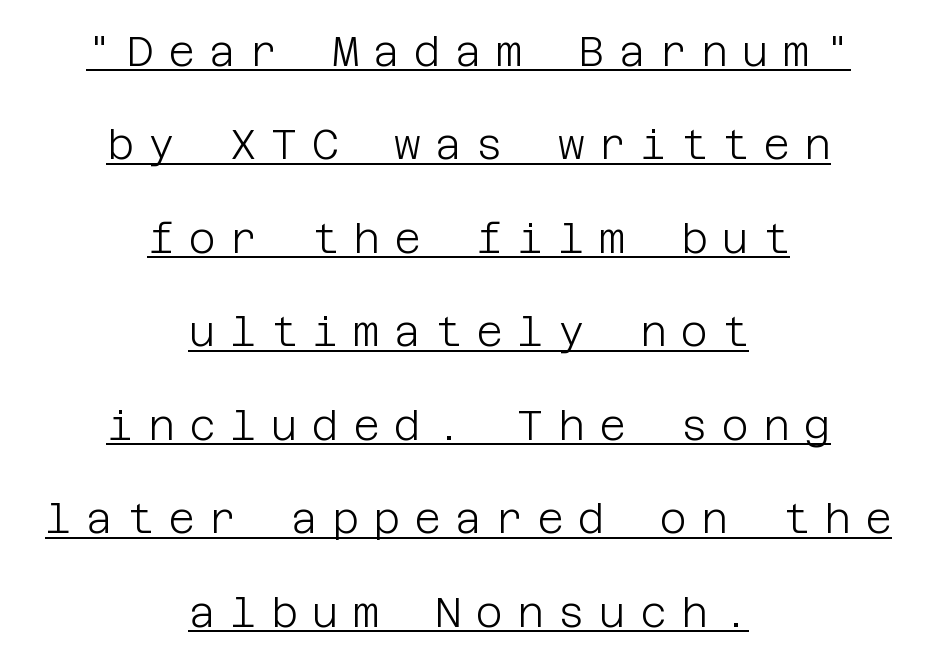
{"serif": "no", "italic": "no", "bold": "no", "weight": "light", "width": "normal", "stroke_contrast": "low", "x_height": "large", "underline": "yes", "align": "center", "line_spacing": "loose", "line_spacing_ratio": 2.28, "letter_spacing": "wide", "letter_spacing_em": 0.35, "glyph_px": 41}
